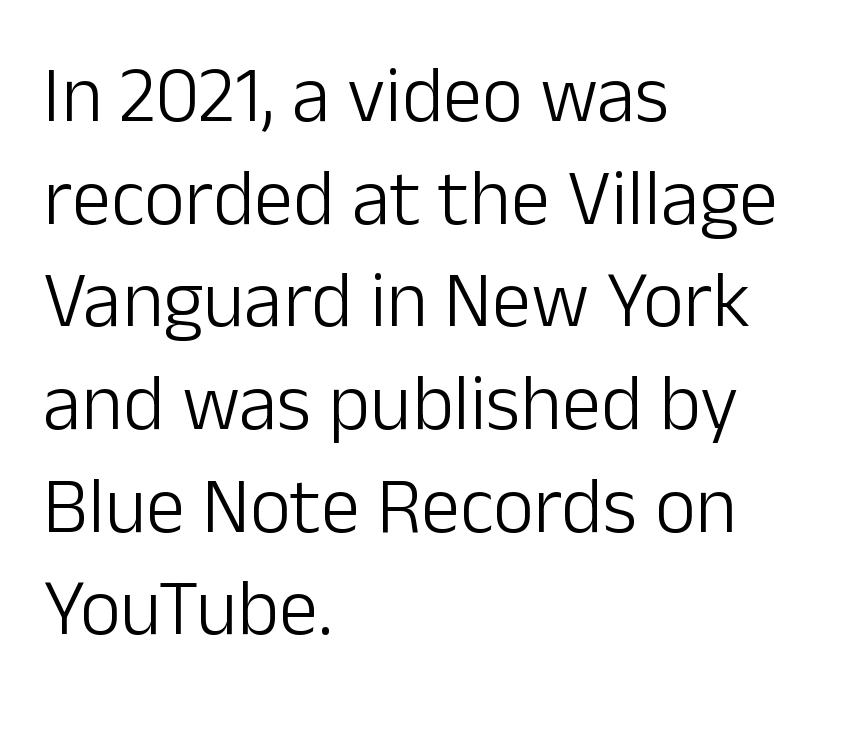
The image shows 79 px light sans-serif type, upright; set left-aligned, normal line spacing (1.3x), normal letter spacing, not underlined; low stroke contrast and a medium x-height.
